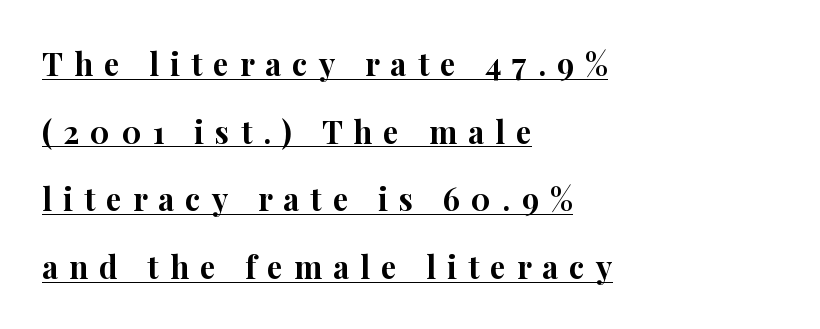
{"serif": "yes", "italic": "no", "bold": "yes", "weight": "bold", "width": "normal", "stroke_contrast": "high", "x_height": "medium", "monospaced": "no", "underline": "yes", "align": "left", "line_spacing": "loose", "line_spacing_ratio": 2.18, "letter_spacing": "wide", "letter_spacing_em": 0.36, "glyph_px": 31}
